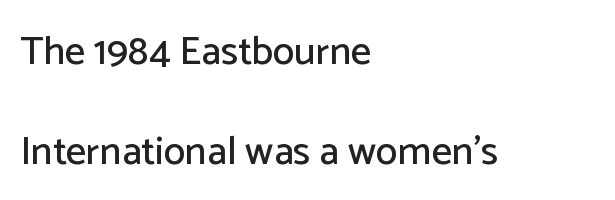
{"serif": "no", "italic": "no", "width": "normal", "stroke_contrast": "low", "x_height": "medium", "monospaced": "no", "underline": "no", "align": "left", "line_spacing": "loose", "line_spacing_ratio": 2.49, "letter_spacing": "normal", "letter_spacing_em": 0.0, "glyph_px": 40}
